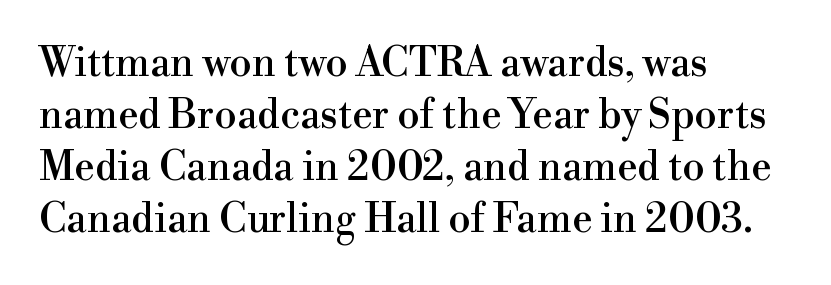
The image shows 40 px serif type, upright; set left-aligned, normal line spacing (1.3x), normal letter spacing, not underlined; high stroke contrast and a small x-height.
